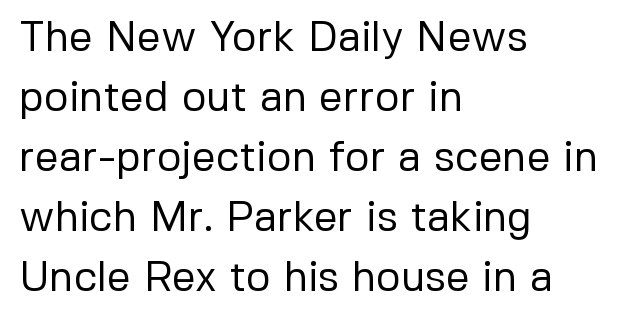
The image shows 42 px regular-weight sans-serif type, upright; set left-aligned, normal line spacing (1.43x), normal letter spacing, not underlined; low stroke contrast and a medium x-height.
